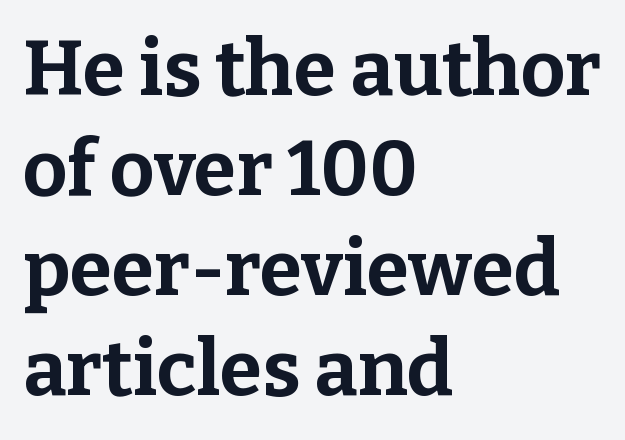
Quick note: interline space is typical. Here the glyphs are tracked normally, forming tight word shapes. Here the designer chose a conventional face with non-uniform glyph widths. Font category for this specimen: serif. Horizontal alignment here is leftward, the default for most running prose. When letters stand straight like this, we call the style roman or upright.
